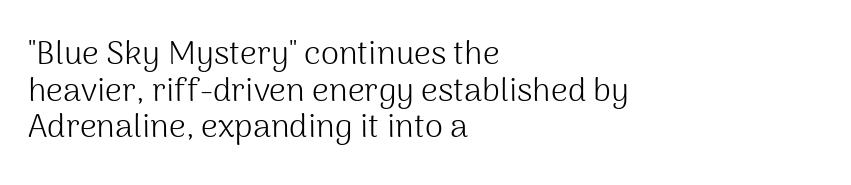
{"serif": "no", "italic": "no", "bold": "no", "weight": "light", "width": "normal", "stroke_contrast": "medium", "x_height": "medium", "monospaced": "no", "underline": "no", "align": "left", "line_spacing": "tight", "line_spacing_ratio": 1.11, "letter_spacing": "normal", "letter_spacing_em": 0.0, "glyph_px": 33}
